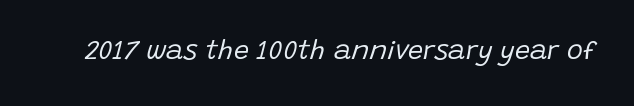
{"italic": "yes", "lean": "right", "slant_degrees": 15, "bold": "no", "underline": "no", "letter_spacing": "normal", "letter_spacing_em": 0.0, "glyph_px": 27}
